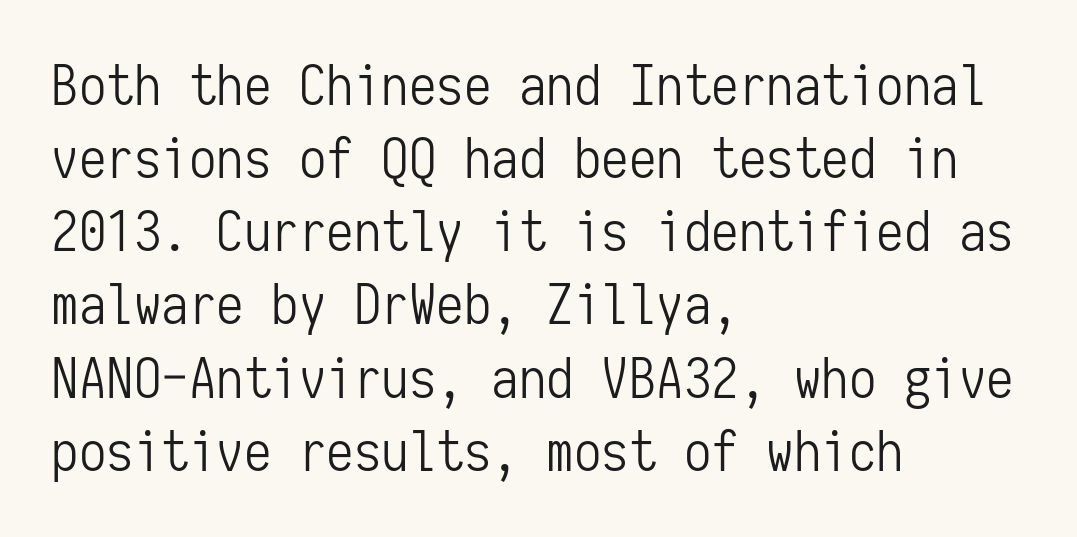
{"serif": "no", "italic": "no", "bold": "no", "weight": "light", "width": "condensed", "stroke_contrast": "low", "x_height": "medium", "monospaced": "yes", "underline": "no", "align": "left", "line_spacing": "normal", "line_spacing_ratio": 1.33, "letter_spacing": "normal", "letter_spacing_em": 0.0, "glyph_px": 55}
